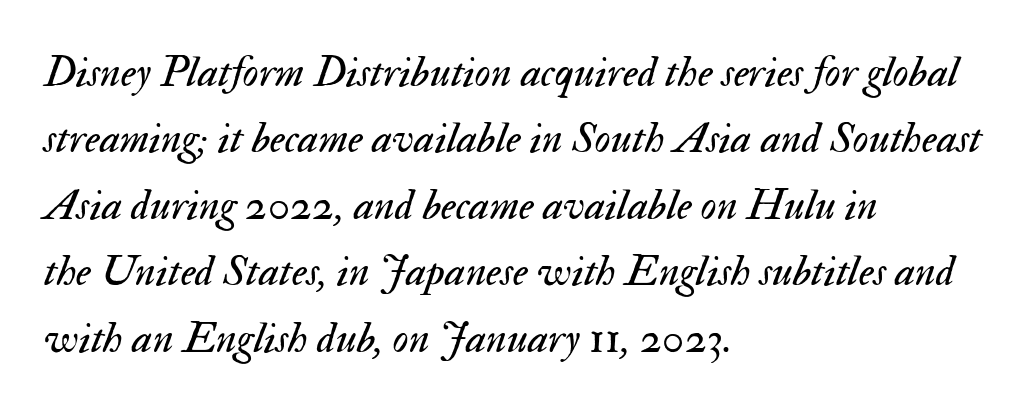
{"italic": "yes", "lean": "right", "slant_degrees": 17, "bold": "no", "weight": "regular", "width": "normal", "stroke_contrast": "medium", "x_height": "small", "monospaced": "no", "underline": "no", "align": "left", "line_spacing": "normal", "line_spacing_ratio": 1.51, "letter_spacing": "normal", "letter_spacing_em": 0.0, "glyph_px": 44}
